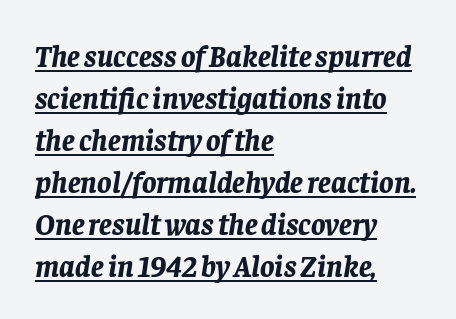
Q: Is the text bold? A: Yes.
Q: Is the text italic (slanted)? A: Yes, it leans right by about 8 degrees.
Q: Is the text underlined? A: Yes.
Q: How is the paragraph aligned? A: Left-aligned.
Q: Is the spacing between letters normal or unusually wide? A: Normal.
Q: Is the spacing between lines tight, normal or loose? A: Normal.
Q: Width (condensed, normal, or wide)? A: Normal.
Q: Stroke contrast? A: Low.
Q: x-height? A: Large.
Q: Monospaced? A: No.
